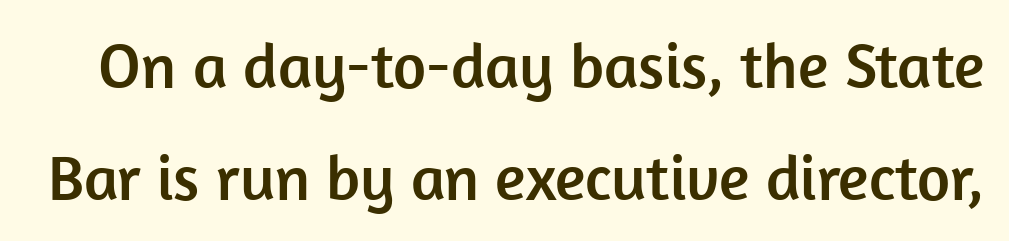
Q: Is the text italic (slanted)? A: No, it is upright.
Q: Is the typeface a serif or a sans-serif typeface? A: Sans-serif.
Q: Is the text underlined? A: No.
Q: Is the spacing between letters normal or unusually wide? A: Normal.
Q: Width (condensed, normal, or wide)? A: Normal.
Q: Stroke contrast? A: Low.
Q: x-height? A: Medium.
Q: Monospaced? A: No.
